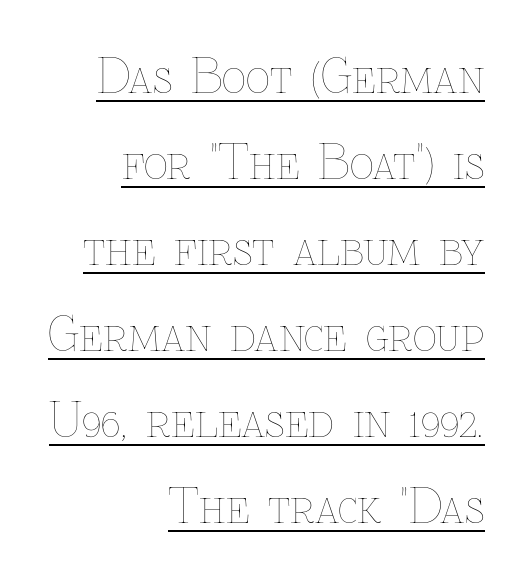
The image shows 47 px thin type, upright; set right-aligned, line spacing 1.83x, normal letter spacing, underlined; low stroke contrast and a medium x-height.
